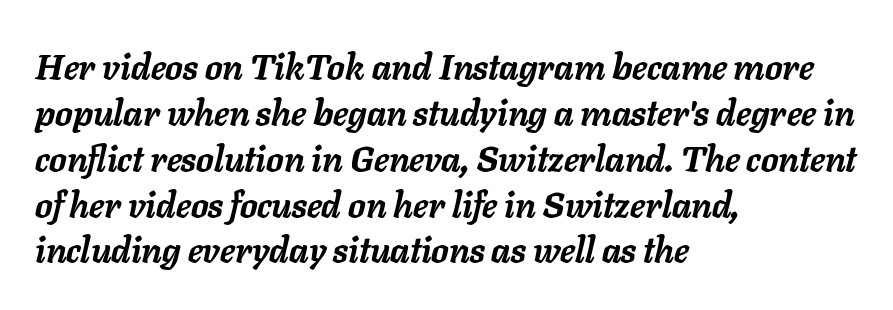
Observe the ordinary spacing: letters are neighbours, not strangers. In terms of leading, this rendering sits right in the middle. Designer's note — italics engaged. Rule under the text: the space is simply empty. Think of a printed novel: that variable character pitch is what you see here. The face used here has the dense, thick strokes of a bold.
